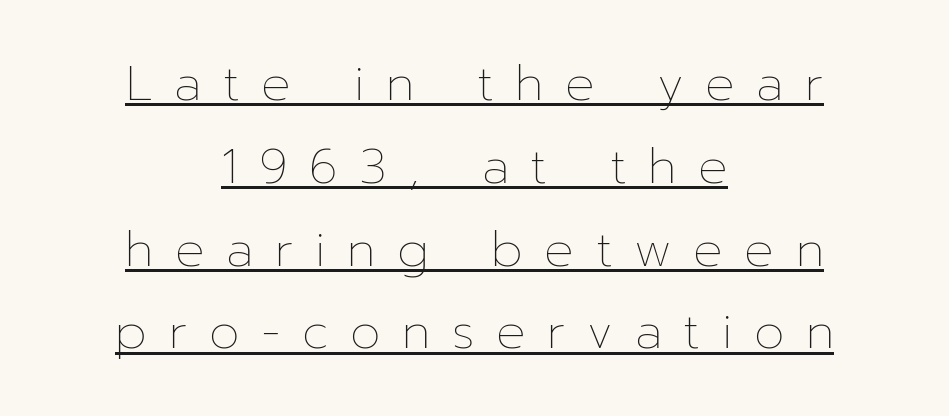
The image shows 49 px thin type, upright; set centered, normal line spacing (1.69x), unusually wide letter spacing (+0.44 em), underlined; low stroke contrast and a medium x-height.
